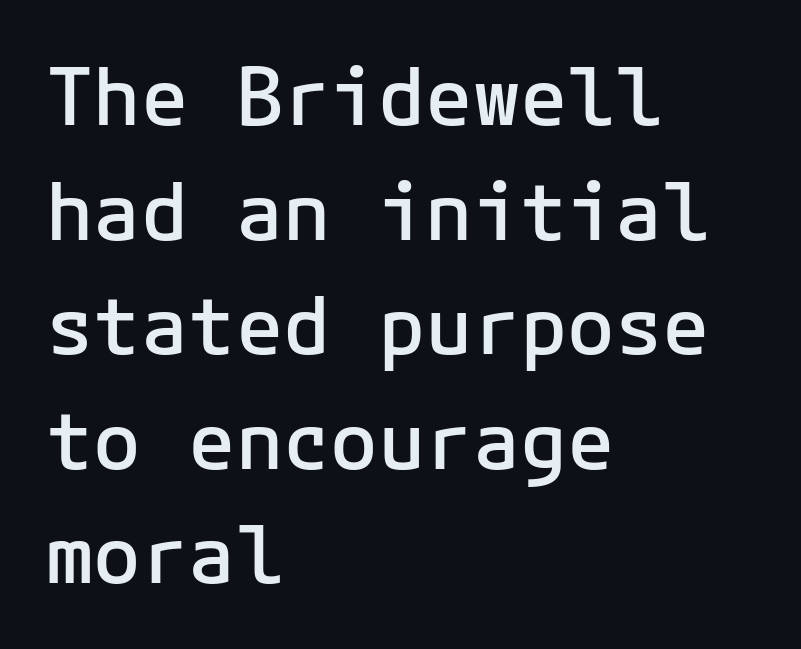
The image shows 79 px semibold sans-serif type, upright; set left-aligned, normal line spacing (1.45x), normal letter spacing, not underlined; low stroke contrast and a medium x-height.
